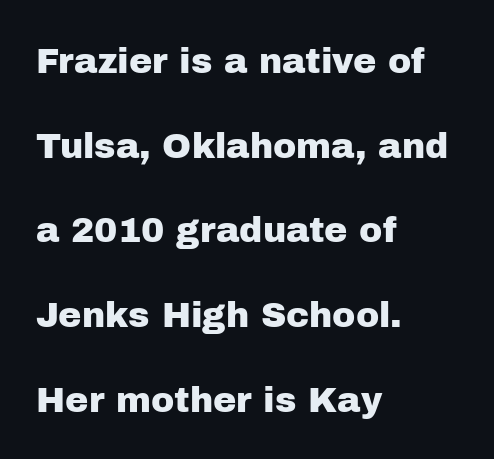
The image shows 35 px sans-serif type, upright; set left-aligned, loose line spacing (2.42x), normal letter spacing, not underlined; low stroke contrast and a medium x-height.
